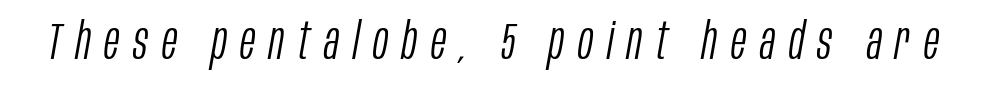
{"italic": "yes", "lean": "right", "slant_degrees": 10, "bold": "no", "weight": "light", "width": "condensed", "stroke_contrast": "low", "x_height": "large", "monospaced": "no", "underline": "no", "letter_spacing": "wide", "letter_spacing_em": 0.27, "glyph_px": 51}
